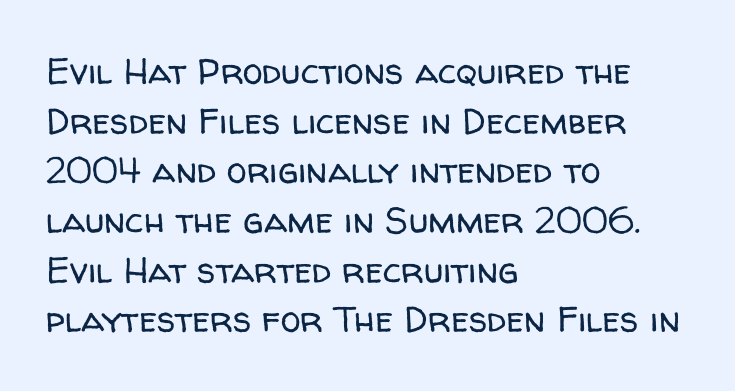
Looks like regular typesetting: each glyph gets only the width it needs. Spacing between characters is what you'd get straight out of the box. Notice how the passage keeps a crisp vertical edge on the left only. Stroke mass is kept to a normal reading level or below. If you measured baseline to baseline, you'd find a middling distance.
